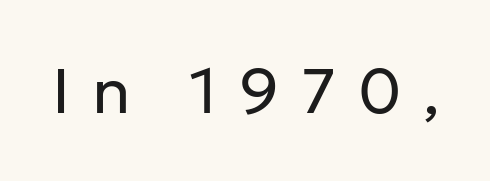
The image shows 64 px regular-weight sans-serif type, upright; set unusually wide letter spacing (+0.34 em), not underlined; low stroke contrast and a medium x-height.
